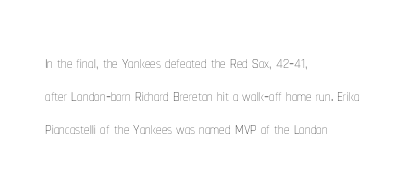
{"italic": "no", "bold": "no", "underline": "no", "align": "left", "line_spacing": "normal", "line_spacing_ratio": 1.49, "letter_spacing": "normal", "letter_spacing_em": 0.0, "glyph_px": 22}
